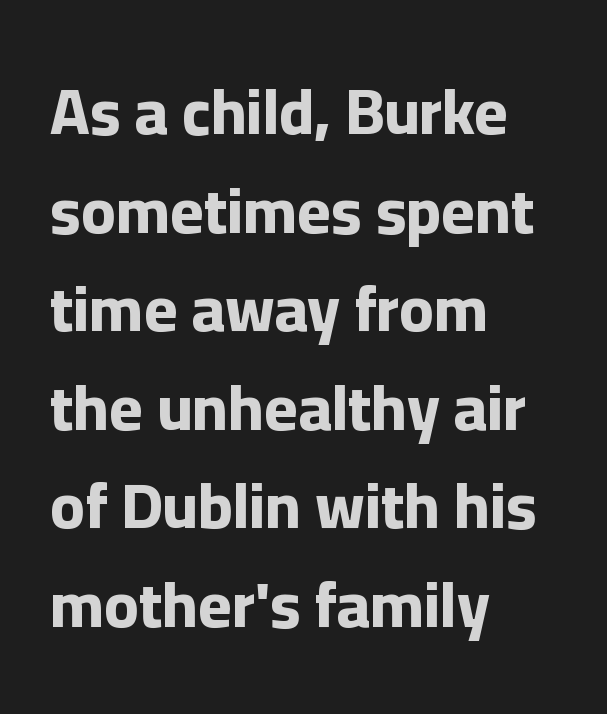
The image shows 64 px bold sans-serif type, upright; set left-aligned, normal line spacing (1.54x), normal letter spacing, not underlined; low stroke contrast and a medium x-height.
